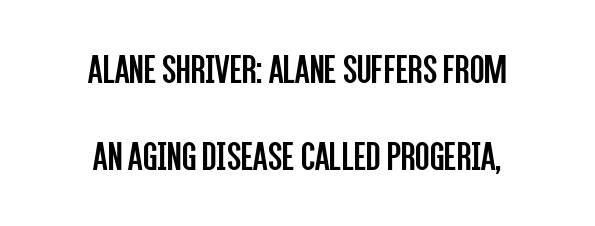
The image shows 42 px regular-weight, condensed sans-serif type, upright; set centered, loose line spacing (2.07x), normal letter spacing, not underlined; low stroke contrast and a large x-height.
